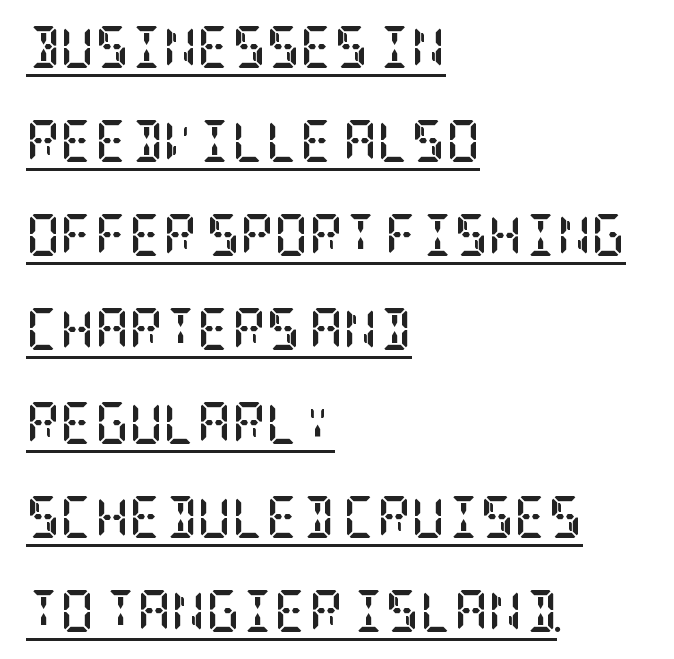
Q: Is the text bold? A: Yes.
Q: Is the text italic (slanted)? A: No, it is upright.
Q: Is the typeface a serif or a sans-serif typeface? A: Serif.
Q: Is the text underlined? A: Yes.
Q: How is the paragraph aligned? A: Left-aligned.
Q: Is the spacing between letters normal or unusually wide? A: Normal.
Q: Is the spacing between lines tight, normal or loose? A: Loose.
Q: Width (condensed, normal, or wide)? A: Condensed.
Q: Stroke contrast? A: Low.
Q: x-height? A: Large.
